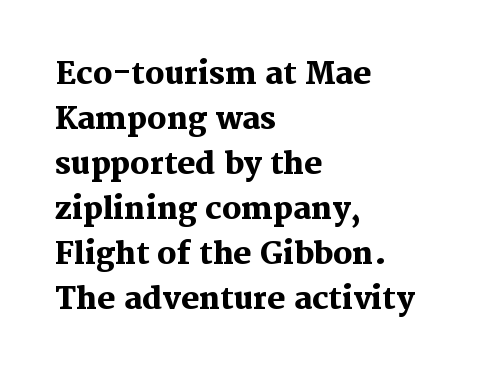
Q: Is the text bold? A: Yes.
Q: Is the text italic (slanted)? A: No, it is upright.
Q: Is the typeface a serif or a sans-serif typeface? A: Serif.
Q: Is the text underlined? A: No.
Q: How is the paragraph aligned? A: Left-aligned.
Q: Is the spacing between letters normal or unusually wide? A: Normal.
Q: Is the spacing between lines tight, normal or loose? A: Normal.
Q: Width (condensed, normal, or wide)? A: Normal.
Q: Stroke contrast? A: Medium.
Q: x-height? A: Medium.
Q: Monospaced? A: No.
